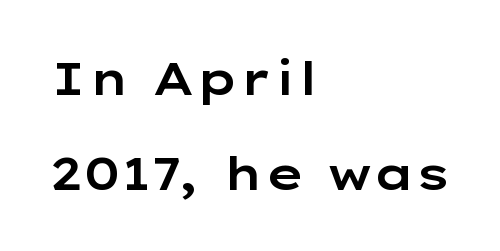
Alignment: flush left. Check under the words: just untouched page. What kind of face is this? One without serifs — a sans. The space between consecutive lines is lavish. Italic: no, the glyphs are upright roman. Each letter keeps its own natural width here, so spacing adapts to shape.
